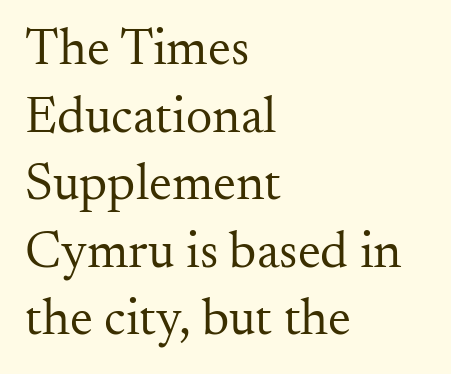
The image shows 52 px regular-weight serif type, upright; set left-aligned, normal line spacing (1.3x), normal letter spacing, not underlined; medium stroke contrast and a small x-height.
